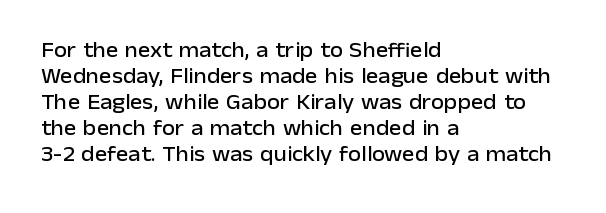
The image shows 21 px text type, upright; set left-aligned, line spacing 1.24x, normal letter spacing, not underlined.
